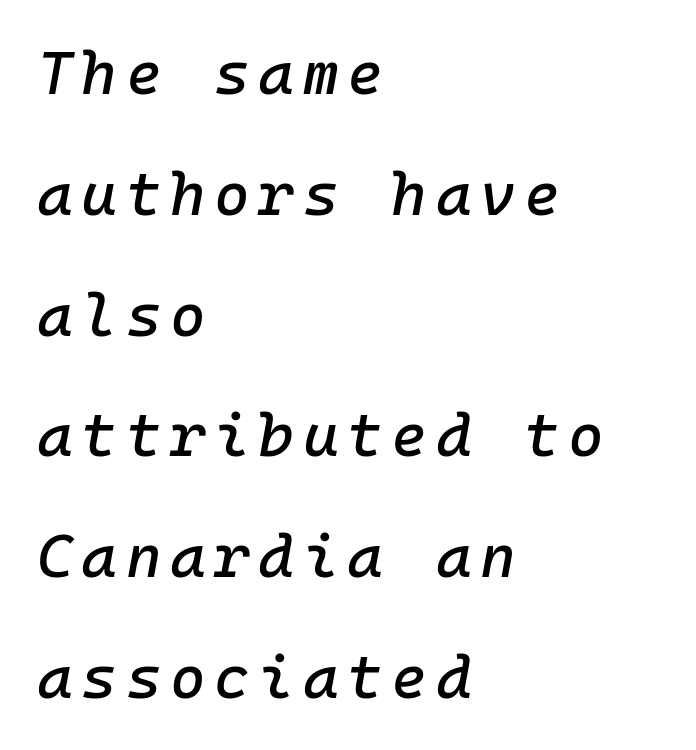
Q: Is the text italic (slanted)? A: Yes, it leans right by about 10 degrees.
Q: Is the text underlined? A: No.
Q: How is the paragraph aligned? A: Left-aligned.
Q: Is the spacing between lines tight, normal or loose? A: Loose.
Q: Width (condensed, normal, or wide)? A: Normal.
Q: Stroke contrast? A: Low.
Q: x-height? A: Medium.
Q: Monospaced? A: Yes.
